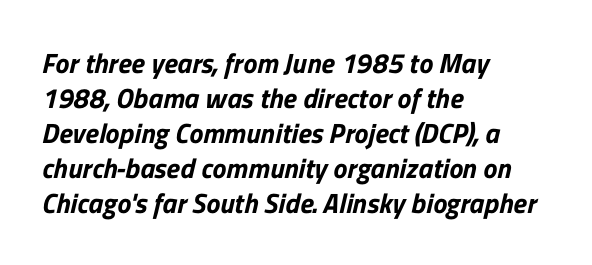
The image shows 28 px sans-serif type; set left-aligned, normal line spacing (1.25x), normal letter spacing, not underlined; low stroke contrast and a medium x-height.
